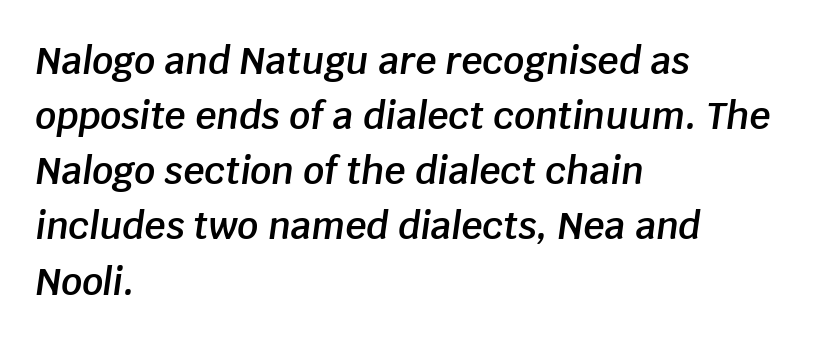
{"italic": "yes", "lean": "right", "slant_degrees": 8, "bold": "semi", "weight": "semibold", "width": "normal", "stroke_contrast": "low", "x_height": "large", "monospaced": "no", "underline": "no", "align": "left", "line_spacing": "normal", "line_spacing_ratio": 1.49, "letter_spacing": "normal", "letter_spacing_em": 0.0, "glyph_px": 37}
